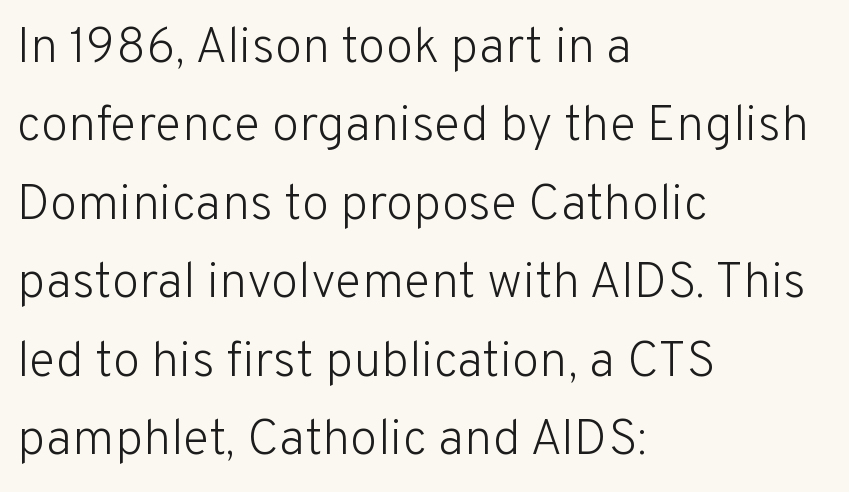
Q: Is the text bold? A: No.
Q: Is the text italic (slanted)? A: No, it is upright.
Q: Is the typeface a serif or a sans-serif typeface? A: Sans-serif.
Q: Is the text underlined? A: No.
Q: How is the paragraph aligned? A: Left-aligned.
Q: Is the spacing between letters normal or unusually wide? A: Normal.
Q: Is the spacing between lines tight, normal or loose? A: Normal.
Q: Width (condensed, normal, or wide)? A: Normal.
Q: Stroke contrast? A: Low.
Q: x-height? A: Medium.
Q: Monospaced? A: No.
